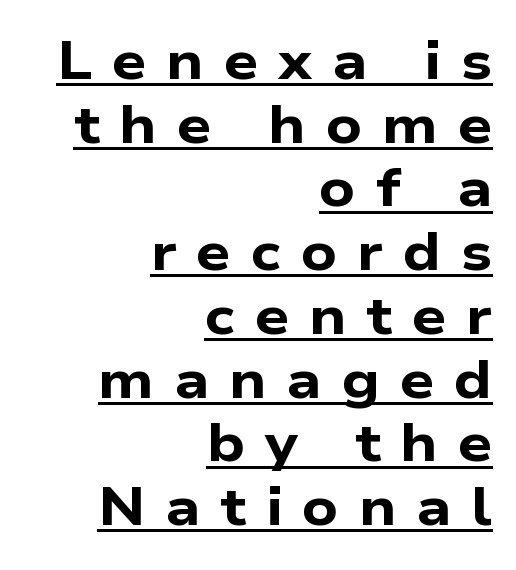
Q: Is the text bold? A: Yes.
Q: Is the typeface a serif or a sans-serif typeface? A: Sans-serif.
Q: Is the text underlined? A: Yes.
Q: How is the paragraph aligned? A: Right-aligned.
Q: Is the spacing between letters normal or unusually wide? A: Unusually wide.
Q: Width (condensed, normal, or wide)? A: Wide.
Q: Stroke contrast? A: Low.
Q: x-height? A: Medium.
Q: Monospaced? A: No.
